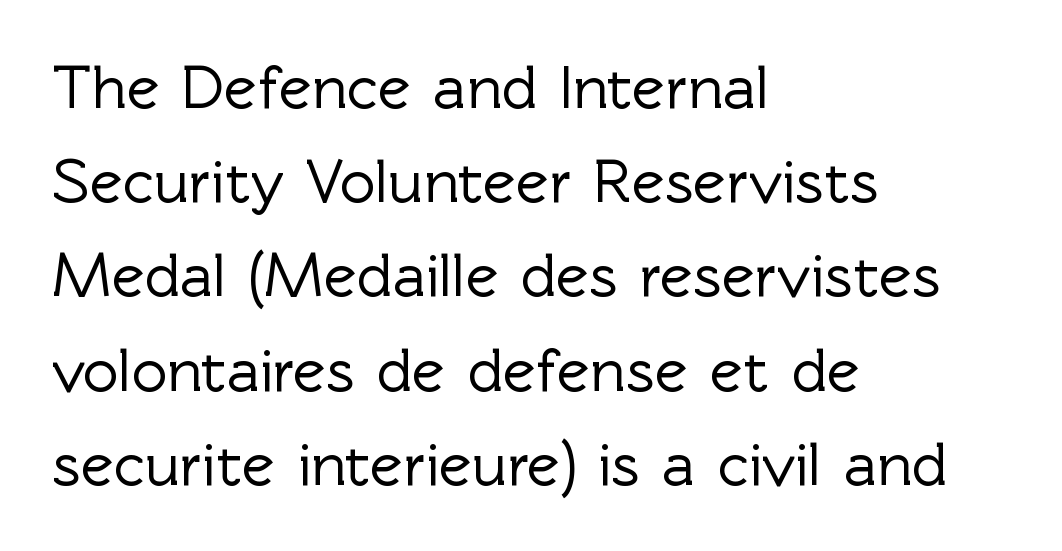
Q: Is the text italic (slanted)? A: No, it is upright.
Q: Is the typeface a serif or a sans-serif typeface? A: Sans-serif.
Q: Is the text underlined? A: No.
Q: How is the paragraph aligned? A: Left-aligned.
Q: Is the spacing between letters normal or unusually wide? A: Normal.
Q: Is the spacing between lines tight, normal or loose? A: Normal.
Q: Width (condensed, normal, or wide)? A: Normal.
Q: x-height? A: Medium.
Q: Monospaced? A: No.
